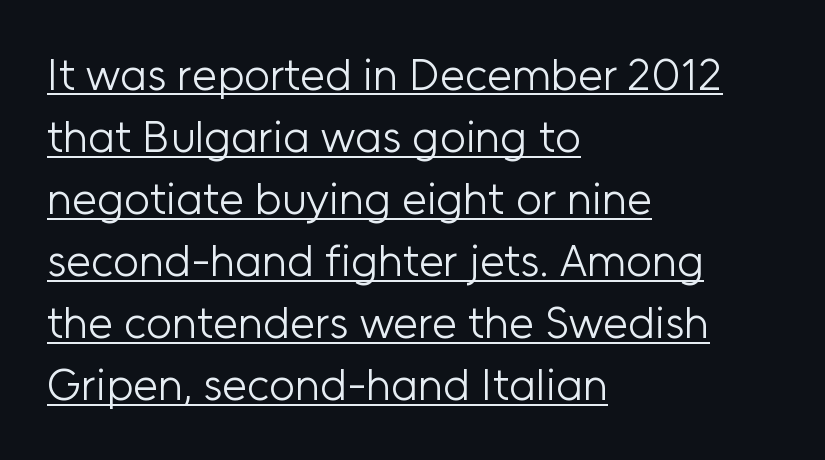
{"serif": "no", "italic": "no", "bold": "no", "weight": "light", "width": "normal", "stroke_contrast": "low", "x_height": "medium", "monospaced": "no", "underline": "yes", "align": "left", "line_spacing": "normal", "line_spacing_ratio": 1.38, "letter_spacing": "normal", "letter_spacing_em": 0.0, "glyph_px": 45}
